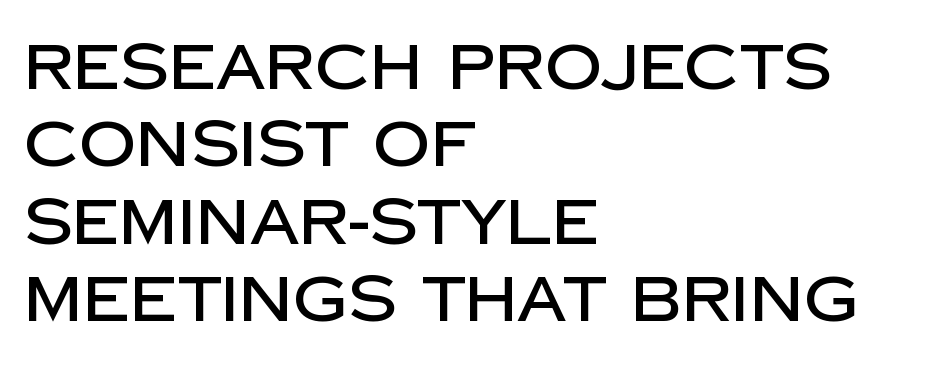
The image shows 63 px sans-serif type, upright; set left-aligned, line spacing 1.23x, normal letter spacing, not underlined; low stroke contrast and a large x-height.
